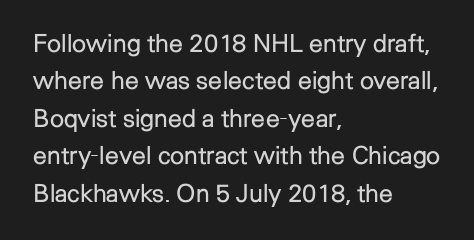
Q: Is the text bold? A: No.
Q: Is the text italic (slanted)? A: No, it is upright.
Q: Is the text underlined? A: No.
Q: How is the paragraph aligned? A: Left-aligned.
Q: Is the spacing between letters normal or unusually wide? A: Normal.
Q: Is the spacing between lines tight, normal or loose? A: Normal.
